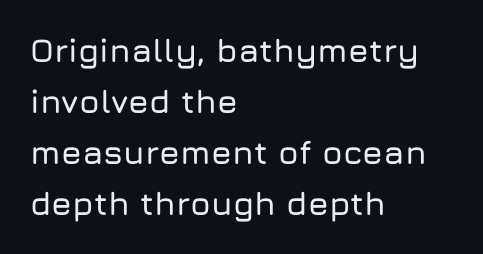
The lines in this sample share a left origin and differ only in where they stop. Compared with typical paragraphs, the rows here are spaced about the same. Compared with typical body copy, the letter spacing here is the same. Check under the words: just untouched page. What kind of face is this? One without serifs — a sans.
